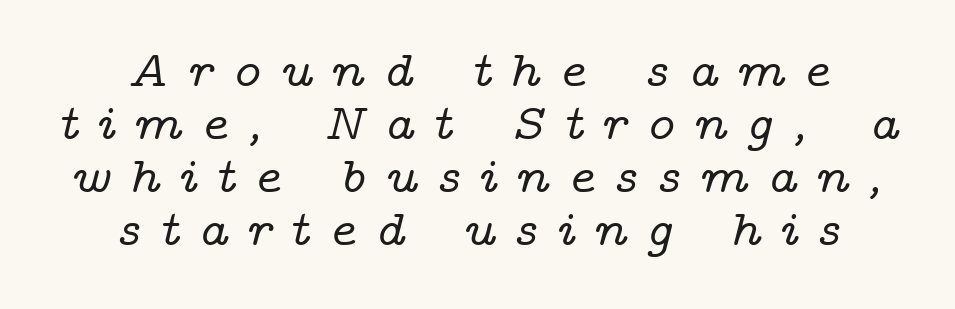
The image shows 51 px wide serif type, italic (leaning right); set centered, tight line spacing (1.04x), unusually wide letter spacing (+0.35 em), not underlined; low stroke contrast and a medium x-height.
